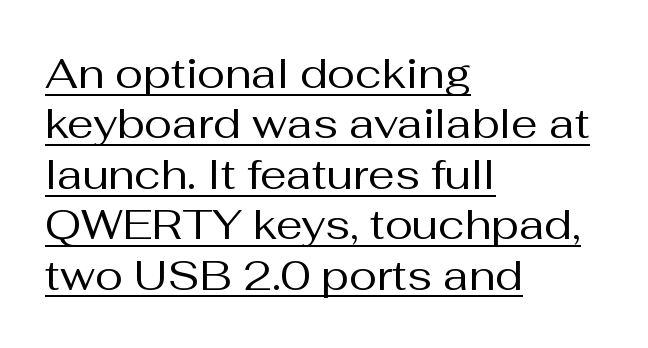
Q: Is the text bold? A: No.
Q: Is the text italic (slanted)? A: No, it is upright.
Q: Is the typeface a serif or a sans-serif typeface? A: Sans-serif.
Q: Is the text underlined? A: Yes.
Q: How is the paragraph aligned? A: Left-aligned.
Q: Is the spacing between letters normal or unusually wide? A: Normal.
Q: Width (condensed, normal, or wide)? A: Normal.
Q: Stroke contrast? A: Medium.
Q: x-height? A: Medium.
Q: Monospaced? A: No.
